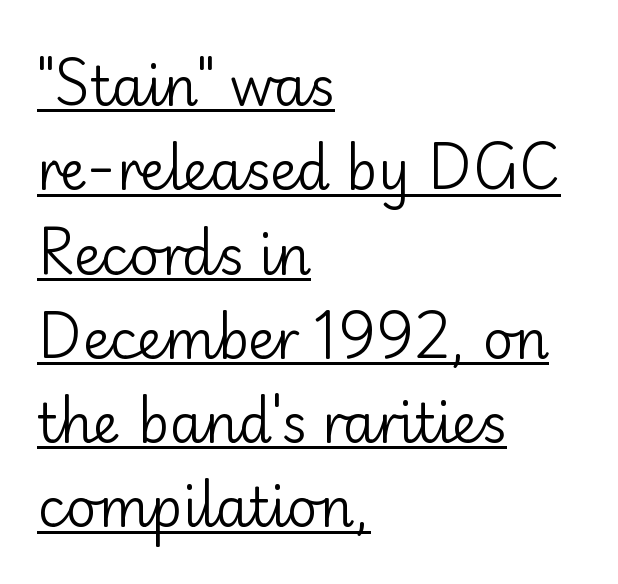
Q: Is the text bold? A: No.
Q: Is the text italic (slanted)? A: No, it is upright.
Q: Is the typeface a serif or a sans-serif typeface? A: Sans-serif.
Q: Is the text underlined? A: Yes.
Q: How is the paragraph aligned? A: Left-aligned.
Q: Is the spacing between letters normal or unusually wide? A: Normal.
Q: Is the spacing between lines tight, normal or loose? A: Normal.
Q: Width (condensed, normal, or wide)? A: Normal.
Q: Stroke contrast? A: Low.
Q: x-height? A: Small.
Q: Monospaced? A: No.
